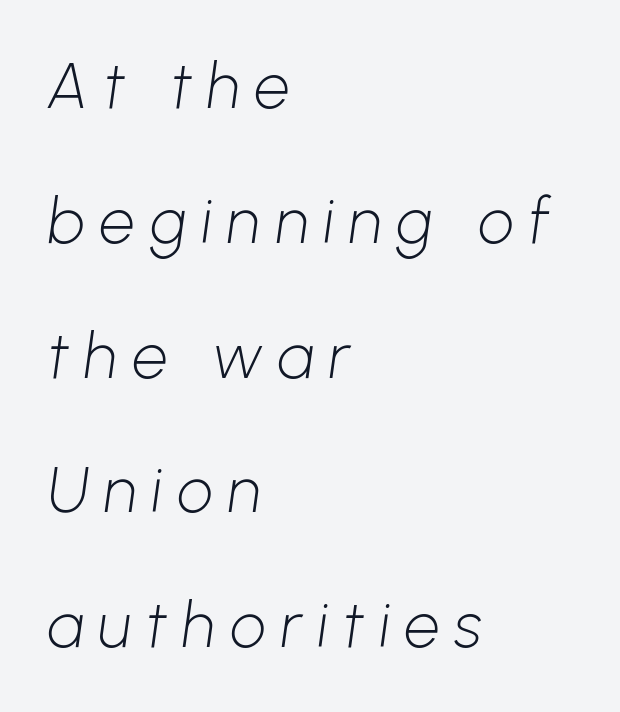
Loose tracking; the words dissolve into strings of separated letters. In CSS terms this would be text-align: left. The foot of each line stays bare and open. The font family rendered here belongs to the sans-serif group.
